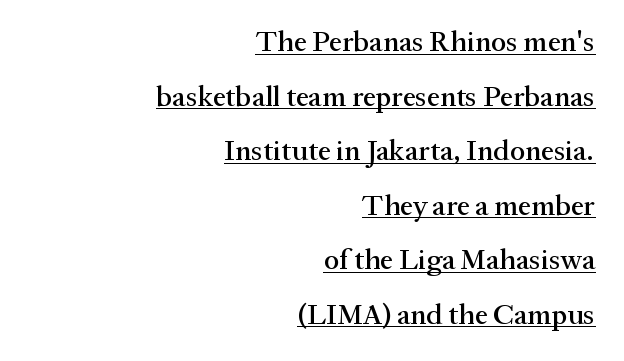
Q: Is the text italic (slanted)? A: No, it is upright.
Q: Is the typeface a serif or a sans-serif typeface? A: Serif.
Q: Is the text underlined? A: Yes.
Q: How is the paragraph aligned? A: Right-aligned.
Q: Is the spacing between letters normal or unusually wide? A: Normal.
Q: Width (condensed, normal, or wide)? A: Normal.
Q: Stroke contrast? A: Medium.
Q: x-height? A: Medium.
Q: Monospaced? A: No.
